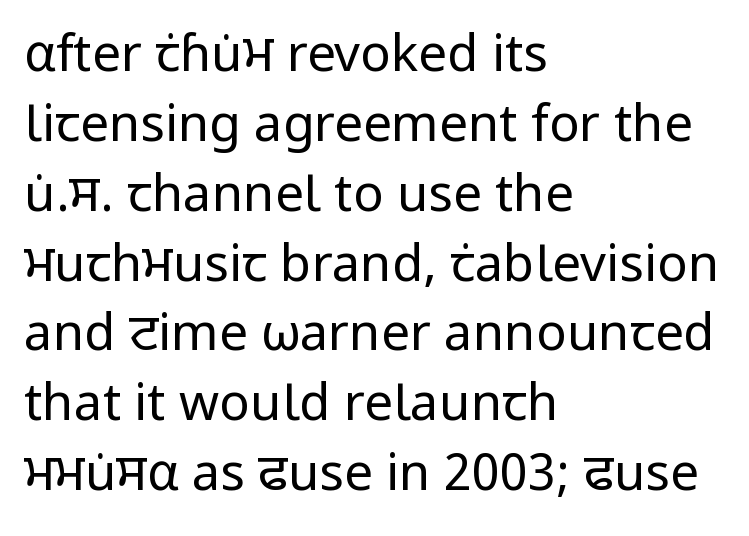
{"serif": "no", "italic": "no", "bold": "no", "weight": "regular", "width": "normal", "stroke_contrast": "low", "x_height": "medium", "monospaced": "no", "underline": "no", "align": "left", "line_spacing": "normal", "line_spacing_ratio": 1.37, "letter_spacing": "normal", "letter_spacing_em": 0.0, "glyph_px": 51}
